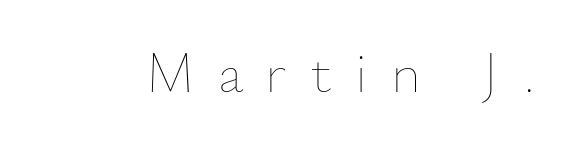
The image shows 58 px thin type, upright; set unusually wide letter spacing (+0.39 em), not underlined; low stroke contrast and a small x-height.
